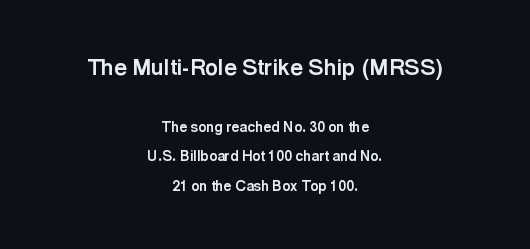
Q: Is the text bold? A: Yes.
Q: Is the text italic (slanted)? A: No, it is upright.
Q: Is the text underlined? A: No.
Q: How is the paragraph aligned? A: Centered.
Q: Is the spacing between letters normal or unusually wide? A: Normal.
Q: Is the spacing between lines tight, normal or loose? A: Loose.
Q: Which block of text is set in a larger size, the first (top) or the second (bottom)? A: The first (top) one.
